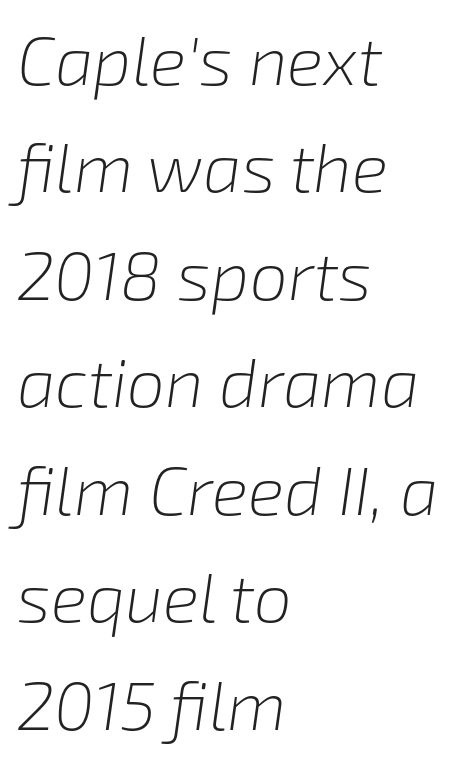
Q: Is the text bold? A: No.
Q: Is the text italic (slanted)? A: Yes, it leans right by about 8 degrees.
Q: Is the text underlined? A: No.
Q: How is the paragraph aligned? A: Left-aligned.
Q: Is the spacing between letters normal or unusually wide? A: Normal.
Q: Is the spacing between lines tight, normal or loose? A: Normal.
Q: Width (condensed, normal, or wide)? A: Normal.
Q: Stroke contrast? A: Low.
Q: x-height? A: Medium.
Q: Monospaced? A: No.
